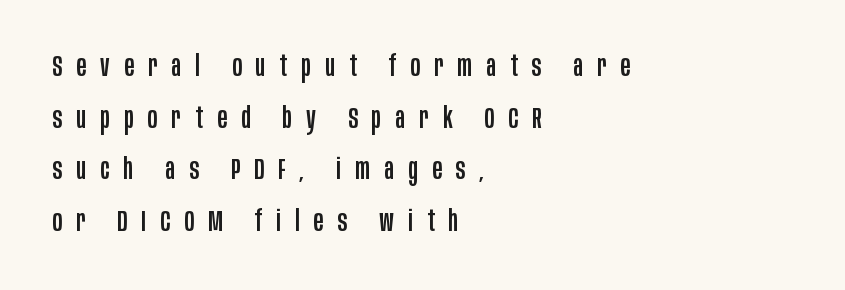
{"serif": "no", "italic": "no", "width": "condensed", "stroke_contrast": "low", "x_height": "large", "monospaced": "no", "underline": "no", "align": "left", "line_spacing_ratio": 1.78, "letter_spacing": "wide", "letter_spacing_em": 0.49, "glyph_px": 29}
